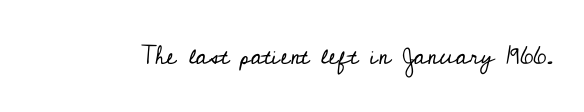
The image shows 26 px text type; set normal letter spacing, not underlined.
